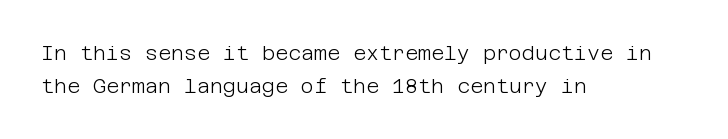
Q: Is the text bold? A: No.
Q: Is the text italic (slanted)? A: No, it is upright.
Q: Is the text underlined? A: No.
Q: How is the paragraph aligned? A: Left-aligned.
Q: Is the spacing between letters normal or unusually wide? A: Normal.
Q: Is the spacing between lines tight, normal or loose? A: Normal.
